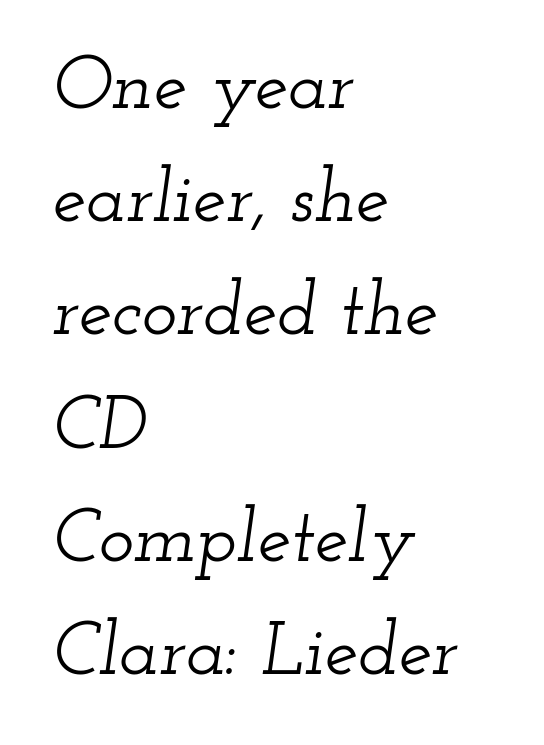
The image shows 75 px wide serif type, italic (leaning right); set left-aligned, normal line spacing (1.51x), normal letter spacing, not underlined; low stroke contrast and a small x-height.
